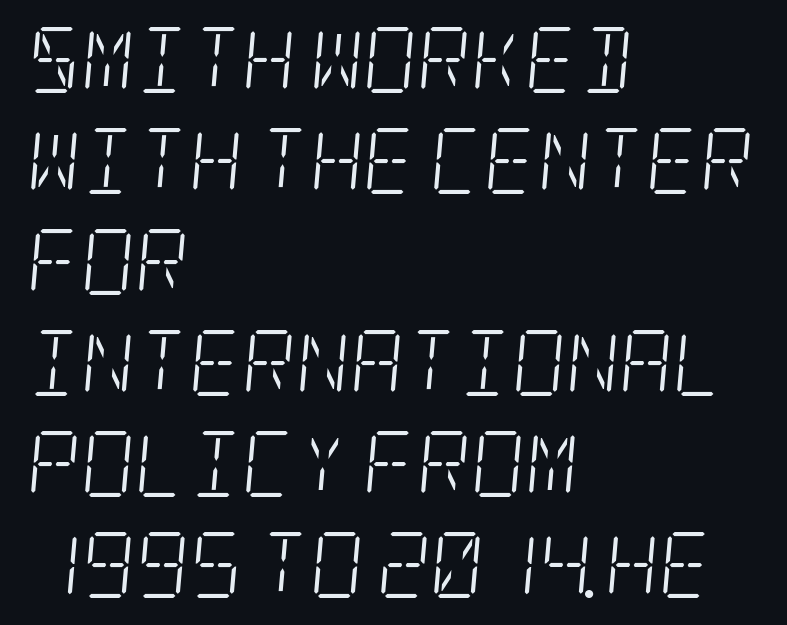
Q: Is the text bold? A: No.
Q: Is the text italic (slanted)? A: Yes, it leans right by about 5 degrees.
Q: Is the typeface a serif or a sans-serif typeface? A: Serif.
Q: Is the text underlined? A: No.
Q: How is the paragraph aligned? A: Left-aligned.
Q: Is the spacing between letters normal or unusually wide? A: Normal.
Q: Is the spacing between lines tight, normal or loose? A: Normal.
Q: Width (condensed, normal, or wide)? A: Condensed.
Q: Stroke contrast? A: Low.
Q: x-height? A: Large.
